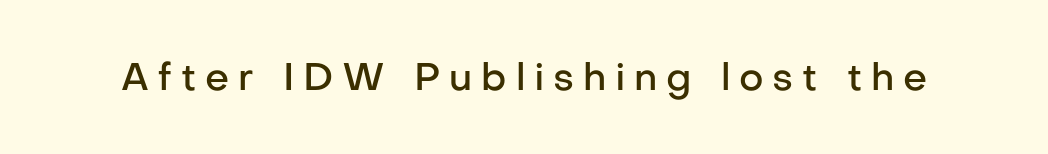
Q: Is the text bold? A: Semi-bold.
Q: Is the text italic (slanted)? A: No, it is upright.
Q: Is the typeface a serif or a sans-serif typeface? A: Sans-serif.
Q: Is the text underlined? A: No.
Q: Is the spacing between letters normal or unusually wide? A: Unusually wide.
Q: Width (condensed, normal, or wide)? A: Normal.
Q: Stroke contrast? A: Low.
Q: x-height? A: Medium.
Q: Monospaced? A: No.
